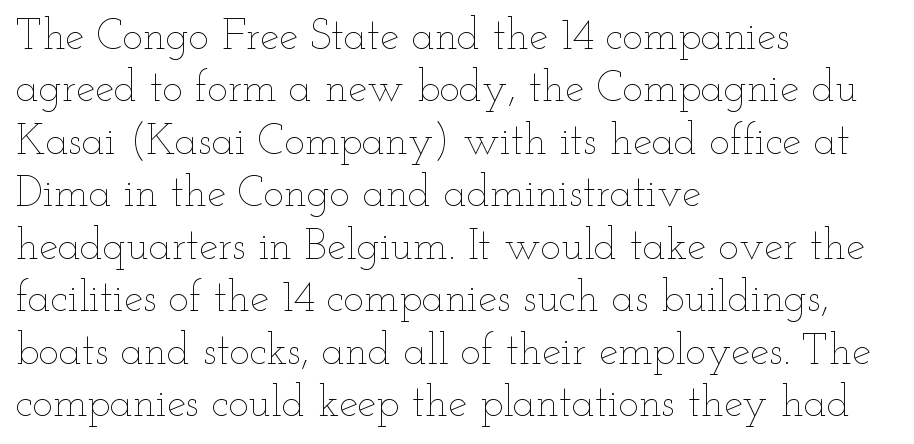
The font's upright variant was chosen for this text. Lines of text with bare space underneath. Think standard paragraph weight, or any step lighter than that. Default kerning and tracking; the words read as compact shapes. A typesetter would call this proportional, since set widths differ per character.
